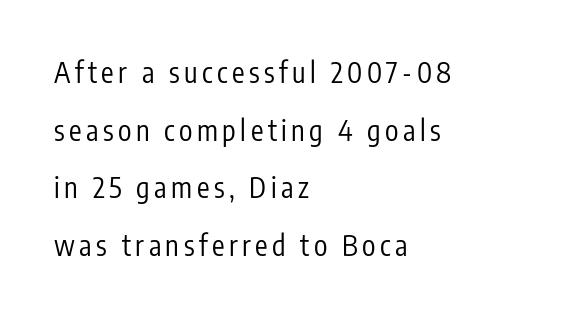
{"serif": "no", "italic": "no", "bold": "no", "weight": "regular", "width": "condensed", "stroke_contrast": "low", "x_height": "medium", "monospaced": "no", "underline": "no", "align": "left", "line_spacing": "loose", "line_spacing_ratio": 2.06, "glyph_px": 28}
